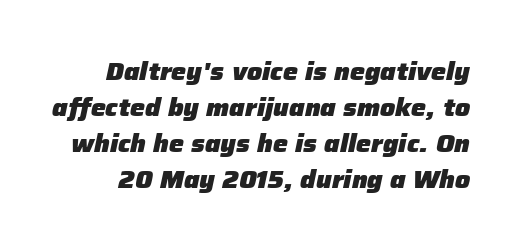
Q: Is the text bold? A: Yes.
Q: Is the text italic (slanted)? A: Yes, it leans right by about 12 degrees.
Q: Is the text underlined? A: No.
Q: Is the spacing between letters normal or unusually wide? A: Normal.
Q: Is the spacing between lines tight, normal or loose? A: Normal.
